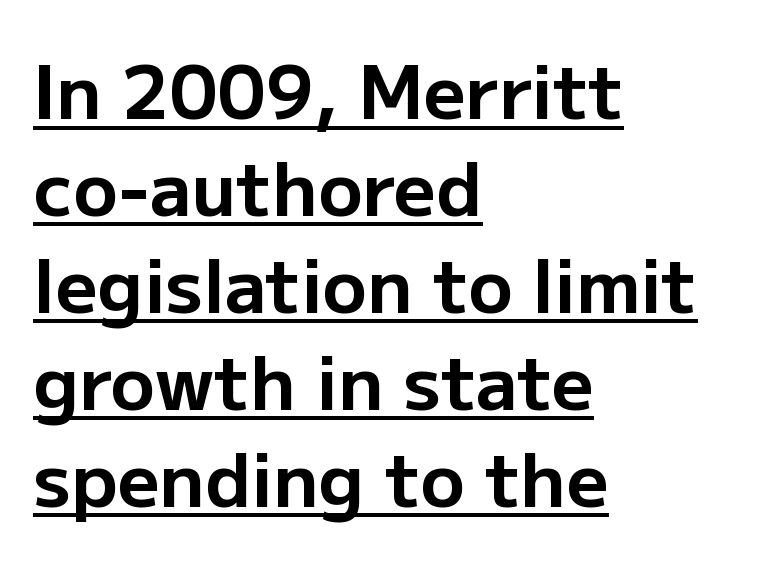
{"serif": "no", "italic": "no", "bold": "yes", "weight": "bold", "width": "normal", "stroke_contrast": "low", "x_height": "medium", "monospaced": "no", "underline": "yes", "align": "left", "line_spacing": "normal", "line_spacing_ratio": 1.31, "letter_spacing": "normal", "letter_spacing_em": 0.0, "glyph_px": 74}
